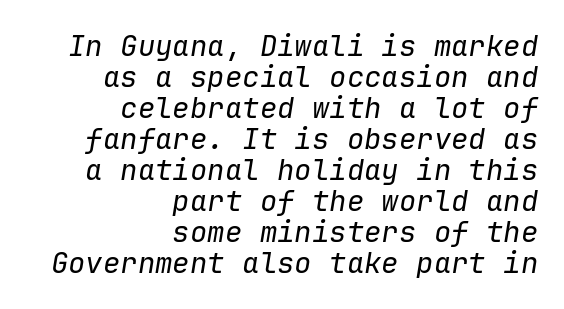
{"italic": "yes", "lean": "right", "slant_degrees": 9, "bold": "no", "weight": "regular", "width": "normal", "stroke_contrast": "low", "x_height": "medium", "monospaced": "yes", "underline": "no", "align": "right", "line_spacing": "tight", "line_spacing_ratio": 1.07, "letter_spacing": "normal", "letter_spacing_em": 0.0, "glyph_px": 29}
